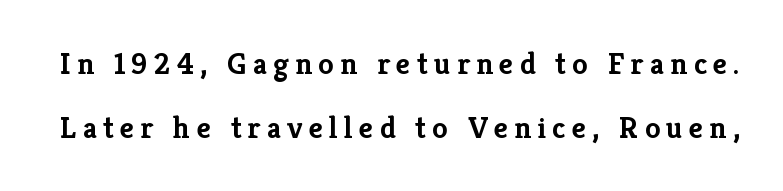
{"serif": "yes", "italic": "no", "bold": "yes", "weight": "semibold", "width": "normal", "stroke_contrast": "low", "x_height": "medium", "monospaced": "no", "underline": "no", "line_spacing": "loose", "line_spacing_ratio": 2.07, "letter_spacing": "wide", "letter_spacing_em": 0.2, "glyph_px": 31}
